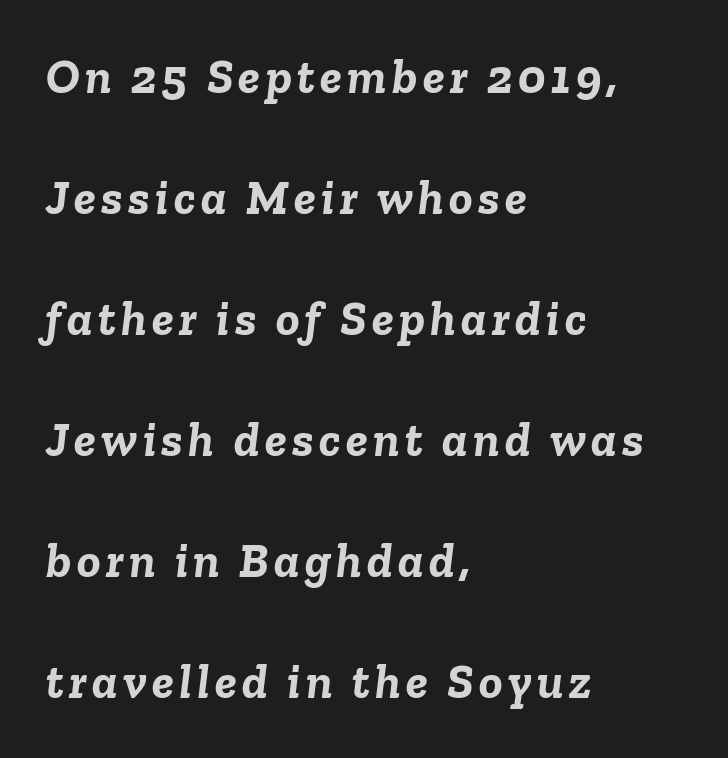
Q: Is the text bold? A: Yes.
Q: Is the text italic (slanted)? A: Yes, it leans right by about 6 degrees.
Q: Is the text underlined? A: No.
Q: How is the paragraph aligned? A: Left-aligned.
Q: Is the spacing between lines tight, normal or loose? A: Loose.
Q: Width (condensed, normal, or wide)? A: Normal.
Q: Stroke contrast? A: Low.
Q: x-height? A: Medium.
Q: Monospaced? A: No.
